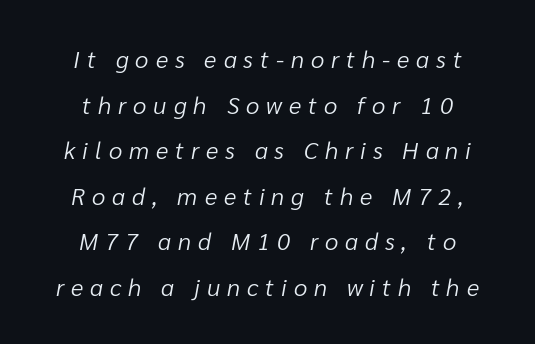
Q: Is the text bold? A: No.
Q: Is the text italic (slanted)? A: Yes, it leans right by about 10 degrees.
Q: Is the text underlined? A: No.
Q: How is the paragraph aligned? A: Centered.
Q: Is the spacing between letters normal or unusually wide? A: Unusually wide.
Q: Is the spacing between lines tight, normal or loose? A: Loose.
